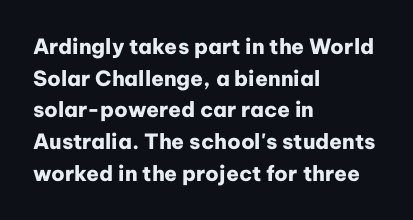
This is roman type, the default non-slanted kind. Observe the ordinary spacing: letters are neighbours, not strangers. The space between consecutive lines is moderate. Leftover space on each line is placed entirely after the last word. The string is rendered with underlining switched off. What weight is shown? A full bold with thick strokes.
